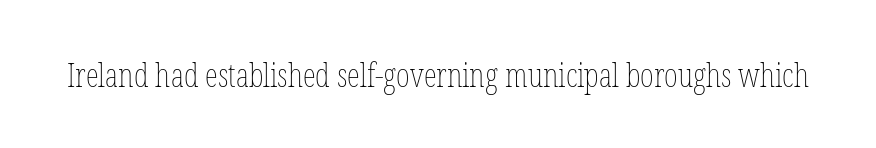
{"italic": "no", "bold": "no", "weight": "thin", "width": "condensed", "stroke_contrast": "low", "x_height": "medium", "monospaced": "no", "underline": "no", "letter_spacing": "normal", "letter_spacing_em": 0.0, "glyph_px": 33}
